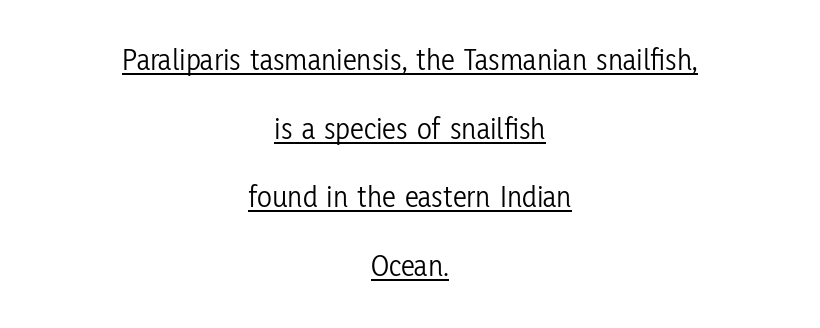
{"serif": "no", "italic": "no", "bold": "no", "weight": "light", "width": "condensed", "stroke_contrast": "low", "x_height": "medium", "monospaced": "no", "underline": "yes", "align": "center", "line_spacing": "loose", "line_spacing_ratio": 2.21, "letter_spacing": "normal", "letter_spacing_em": 0.0, "glyph_px": 31}
